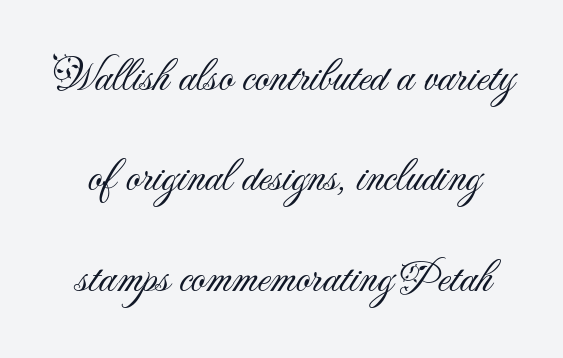
Q: Is the text bold? A: No.
Q: Is the text italic (slanted)? A: Yes.
Q: Is the typeface a serif or a sans-serif typeface? A: Sans-serif.
Q: Is the text underlined? A: No.
Q: Is the spacing between letters normal or unusually wide? A: Normal.
Q: Is the spacing between lines tight, normal or loose? A: Loose.
Q: Width (condensed, normal, or wide)? A: Normal.
Q: Stroke contrast? A: Medium.
Q: x-height? A: Small.
Q: Monospaced? A: No.
